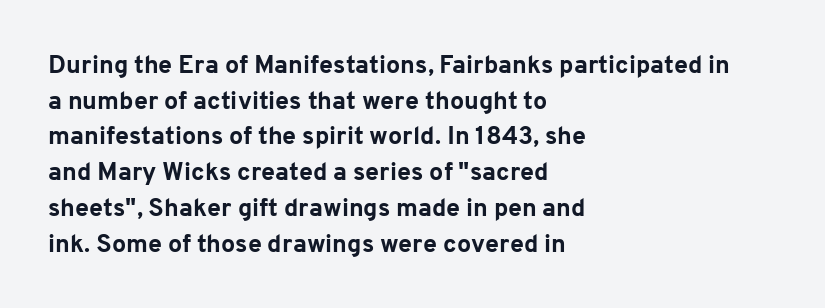
Q: Is the text bold? A: Yes.
Q: Is the text italic (slanted)? A: No, it is upright.
Q: Is the text underlined? A: No.
Q: How is the paragraph aligned? A: Left-aligned.
Q: Is the spacing between letters normal or unusually wide? A: Normal.
Q: Is the spacing between lines tight, normal or loose? A: Normal.
